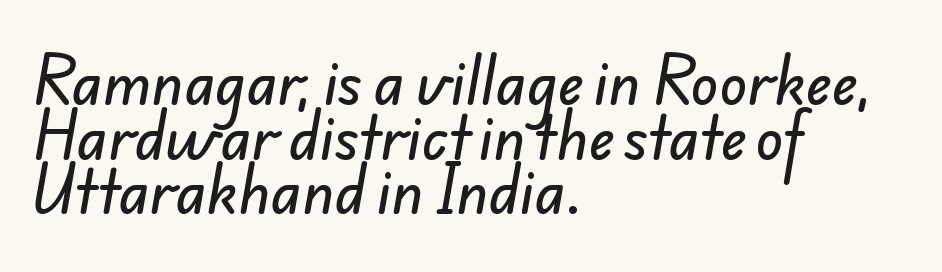
{"serif": "no", "width": "normal", "stroke_contrast": "low", "x_height": "small", "monospaced": "no", "underline": "no", "align": "left", "line_spacing": "tight", "line_spacing_ratio": 0.96, "letter_spacing": "normal", "letter_spacing_em": 0.0, "glyph_px": 57}
